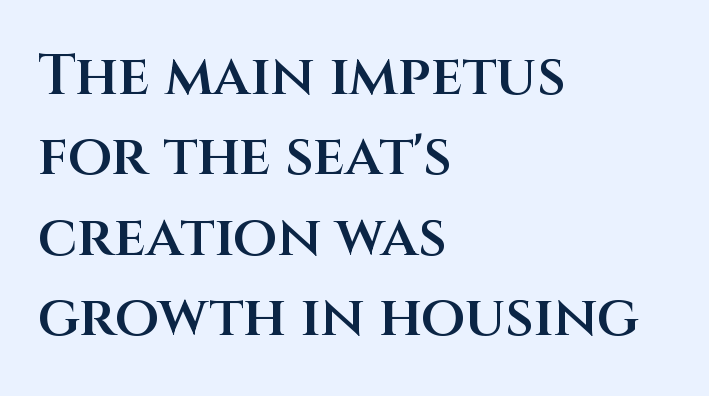
Q: Is the text bold? A: Semi-bold.
Q: Is the text italic (slanted)? A: No, it is upright.
Q: Is the typeface a serif or a sans-serif typeface? A: Sans-serif.
Q: Is the text underlined? A: No.
Q: How is the paragraph aligned? A: Left-aligned.
Q: Is the spacing between letters normal or unusually wide? A: Normal.
Q: Is the spacing between lines tight, normal or loose? A: Normal.
Q: Width (condensed, normal, or wide)? A: Normal.
Q: Stroke contrast? A: Medium.
Q: x-height? A: Large.
Q: Monospaced? A: No.
